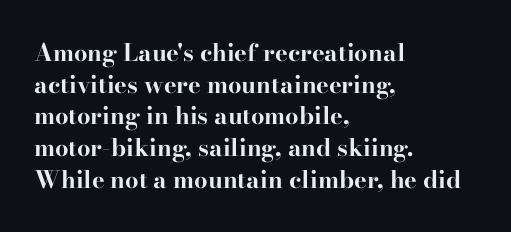
The image shows 24 px bold type, upright; set left-aligned, normal line spacing (1.32x), normal letter spacing, not underlined.
